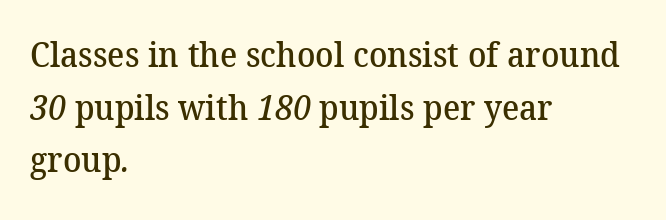
The image shows 34 px semibold serif type; set left-aligned, normal line spacing (1.55x), normal letter spacing, not underlined; medium stroke contrast and a medium x-height.
